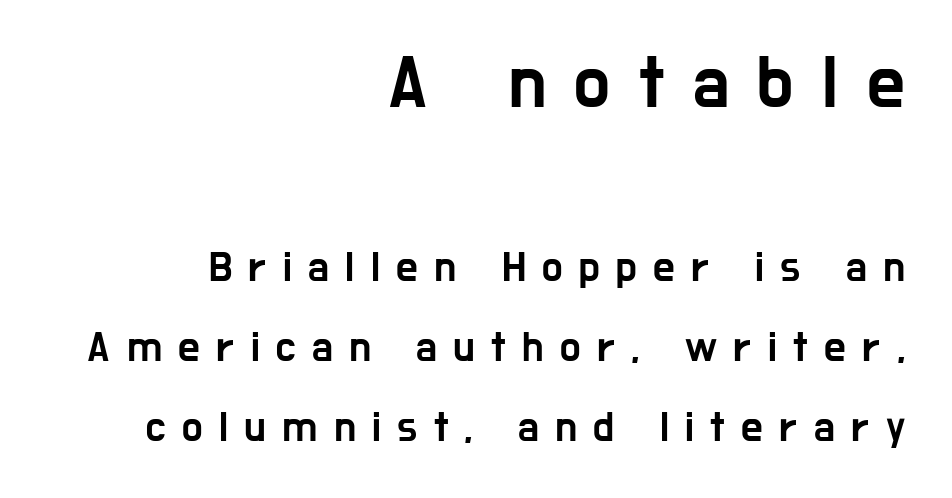
Q: Is the text italic (slanted)? A: No, it is upright.
Q: Is the typeface a serif or a sans-serif typeface? A: Sans-serif.
Q: Is the text underlined? A: No.
Q: How is the paragraph aligned? A: Right-aligned.
Q: Is the spacing between letters normal or unusually wide? A: Unusually wide.
Q: Which block of text is set in a larger size, the first (top) or the second (bottom)? A: The first (top) one.
Q: Width (condensed, normal, or wide)? A: Condensed.
Q: Stroke contrast? A: Low.
Q: x-height? A: Medium.
Q: Monospaced? A: No.
